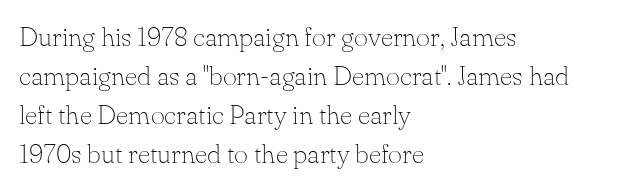
{"italic": "no", "bold": "no", "underline": "no", "align": "left", "line_spacing": "normal", "line_spacing_ratio": 1.45, "letter_spacing": "normal", "letter_spacing_em": 0.0, "glyph_px": 27}
